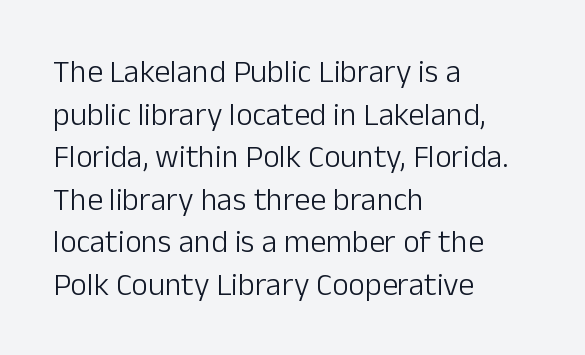
{"serif": "no", "italic": "no", "bold": "no", "weight": "light", "width": "normal", "stroke_contrast": "low", "x_height": "medium", "monospaced": "no", "underline": "no", "align": "left", "line_spacing": "normal", "line_spacing_ratio": 1.33, "letter_spacing": "normal", "letter_spacing_em": 0.0, "glyph_px": 32}
